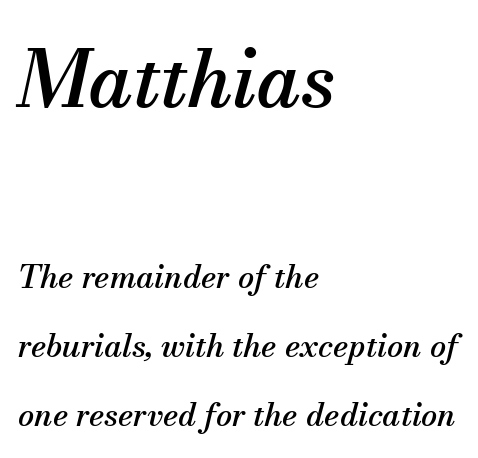
The image shows 79 px serif type, italic (leaning right); set left-aligned, loose line spacing (2.16x), normal letter spacing, not underlined; the first (top) block is 2.47x larger; medium stroke contrast and a small x-height.
